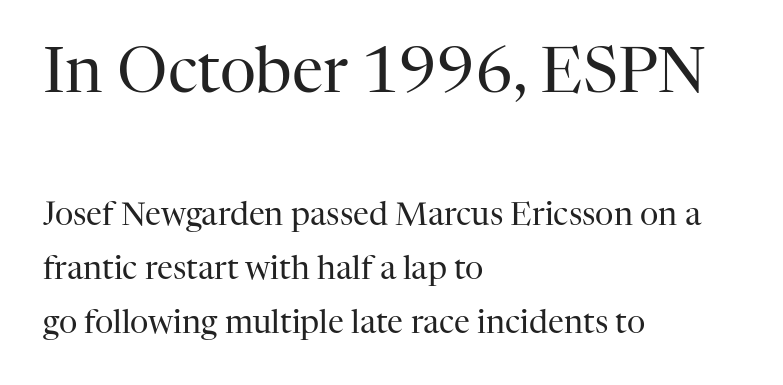
Q: Is the text bold? A: No.
Q: Is the text italic (slanted)? A: No, it is upright.
Q: Is the typeface a serif or a sans-serif typeface? A: Serif.
Q: Is the text underlined? A: No.
Q: How is the paragraph aligned? A: Left-aligned.
Q: Is the spacing between letters normal or unusually wide? A: Normal.
Q: Is the spacing between lines tight, normal or loose? A: Normal.
Q: Which block of text is set in a larger size, the first (top) or the second (bottom)? A: The first (top) one.
Q: Width (condensed, normal, or wide)? A: Normal.
Q: Stroke contrast? A: High.
Q: x-height? A: Medium.
Q: Monospaced? A: No.
